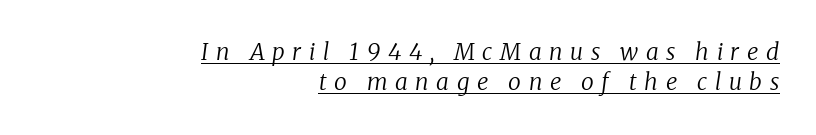
Q: Is the text bold? A: No.
Q: Is the text italic (slanted)? A: Yes, it leans right by about 8 degrees.
Q: Is the text underlined? A: Yes.
Q: How is the paragraph aligned? A: Right-aligned.
Q: Is the spacing between letters normal or unusually wide? A: Unusually wide.
Q: Is the spacing between lines tight, normal or loose? A: Normal.
